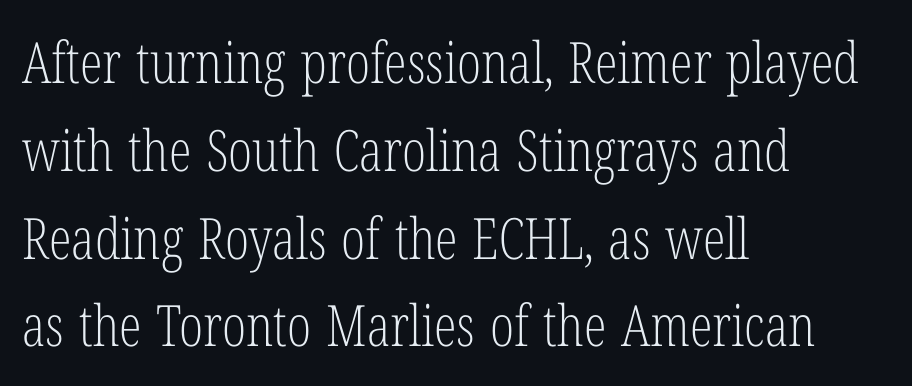
The leading is moderate, giving the passage an even texture. Stems here are at most as thick as an everyday book face. Underline: absent. Letterform terminals end in serifs throughout the passage. These lines are rendered in a variable-pitch font. Caption: standard tracking, unaltered.
